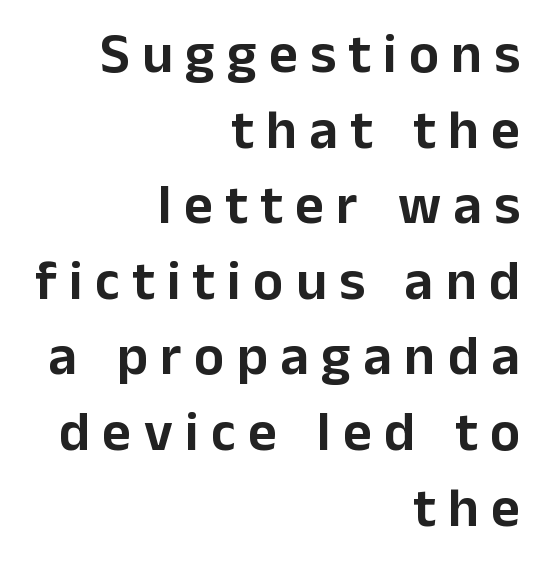
Q: Is the text italic (slanted)? A: No, it is upright.
Q: Is the typeface a serif or a sans-serif typeface? A: Sans-serif.
Q: Is the text underlined? A: No.
Q: How is the paragraph aligned? A: Right-aligned.
Q: Is the spacing between letters normal or unusually wide? A: Unusually wide.
Q: Is the spacing between lines tight, normal or loose? A: Normal.
Q: Width (condensed, normal, or wide)? A: Normal.
Q: Stroke contrast? A: Low.
Q: x-height? A: Medium.
Q: Monospaced? A: No.
